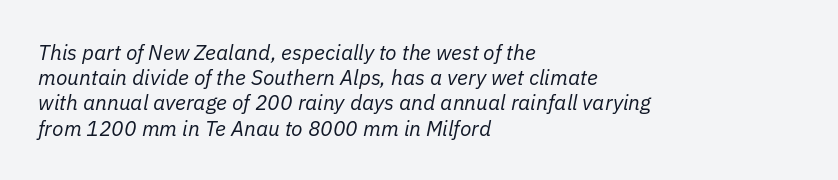
The image shows 21 px text type, italic (leaning right); set left-aligned, line spacing 1.2x, normal letter spacing, not underlined.
